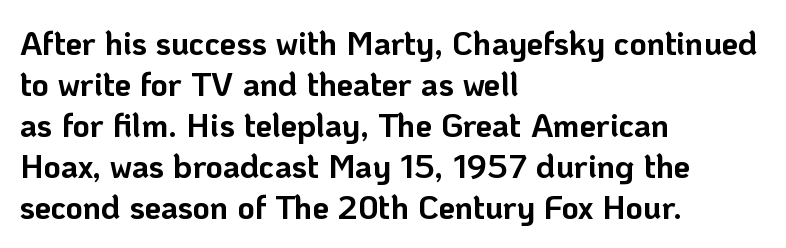
Q: Is the text bold? A: Yes.
Q: Is the text italic (slanted)? A: No, it is upright.
Q: Is the typeface a serif or a sans-serif typeface? A: Sans-serif.
Q: Is the text underlined? A: No.
Q: How is the paragraph aligned? A: Left-aligned.
Q: Is the spacing between letters normal or unusually wide? A: Normal.
Q: Width (condensed, normal, or wide)? A: Normal.
Q: Stroke contrast? A: Low.
Q: x-height? A: Medium.
Q: Monospaced? A: No.
